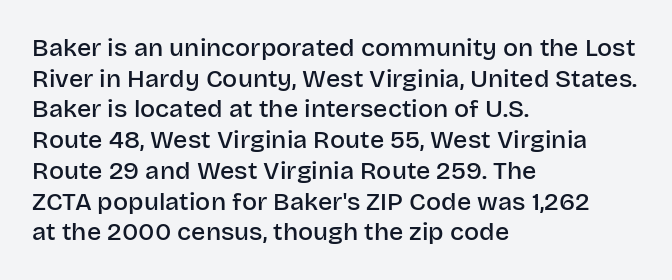
Q: Is the text bold? A: Semi-bold.
Q: Is the text italic (slanted)? A: No, it is upright.
Q: Is the text underlined? A: No.
Q: How is the paragraph aligned? A: Left-aligned.
Q: Is the spacing between letters normal or unusually wide? A: Normal.
